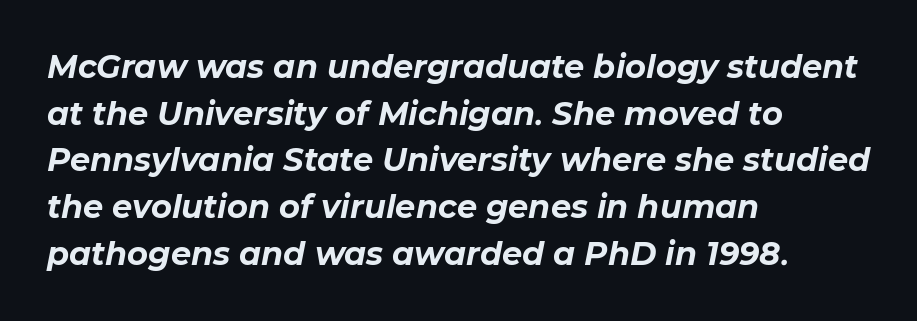
Q: Is the text bold? A: Yes.
Q: Is the text italic (slanted)? A: Yes, it leans right by about 11 degrees.
Q: Is the text underlined? A: No.
Q: How is the paragraph aligned? A: Left-aligned.
Q: Is the spacing between letters normal or unusually wide? A: Normal.
Q: Is the spacing between lines tight, normal or loose? A: Normal.
Q: Width (condensed, normal, or wide)? A: Normal.
Q: Stroke contrast? A: Low.
Q: x-height? A: Medium.
Q: Monospaced? A: No.
